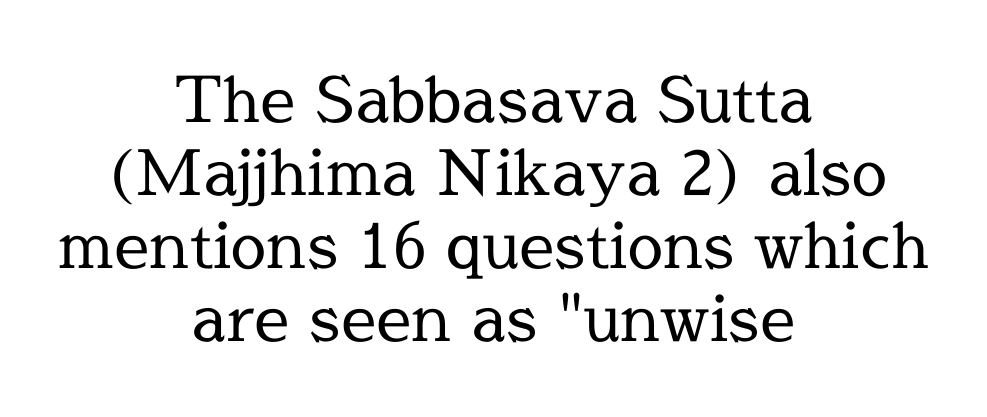
The line texture is even and compact thanks to regular tracking. The typography opts for an upright posture over an oblique one. The passage shown is typed in a proportional face where columns would drift. The paragraph shown floats in the horizontal middle.
